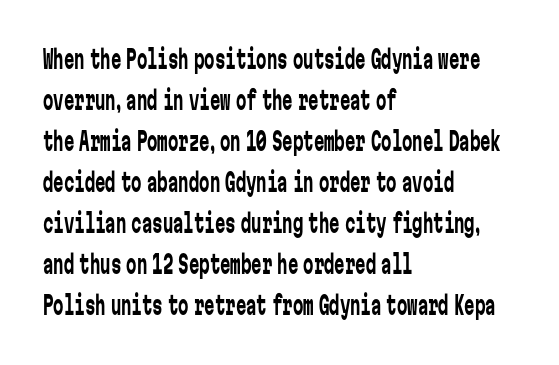
The image shows 26 px text type, upright; set left-aligned, normal line spacing (1.58x), normal letter spacing, not underlined.
